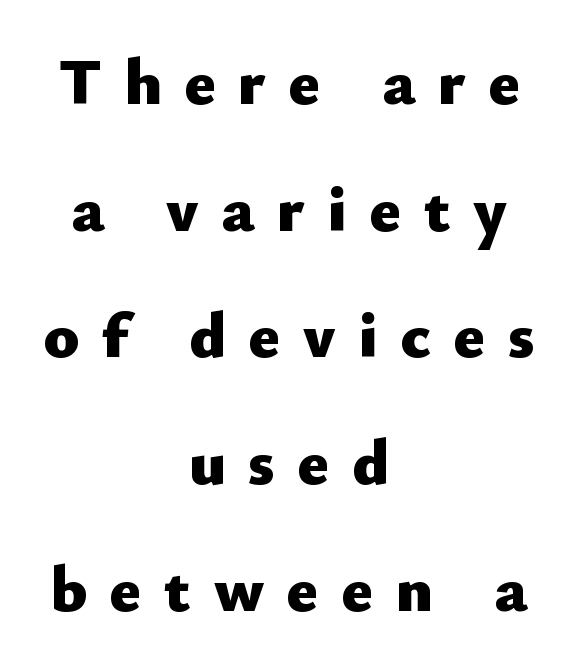
{"serif": "no", "italic": "no", "bold": "yes", "weight": "heavy", "width": "normal", "stroke_contrast": "low", "x_height": "small", "monospaced": "no", "underline": "no", "align": "center", "line_spacing": "loose", "line_spacing_ratio": 1.92, "letter_spacing": "wide", "letter_spacing_em": 0.34, "glyph_px": 66}
